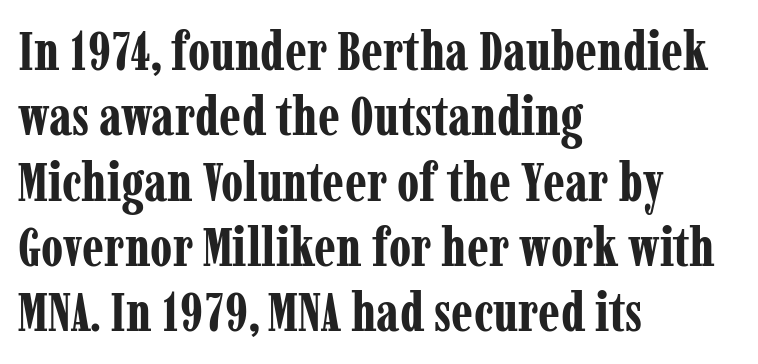
{"serif": "yes", "italic": "no", "bold": "yes", "weight": "bold", "width": "condensed", "stroke_contrast": "low", "x_height": "medium", "monospaced": "no", "underline": "no", "align": "left", "line_spacing_ratio": 1.21, "letter_spacing": "normal", "letter_spacing_em": 0.0, "glyph_px": 54}
